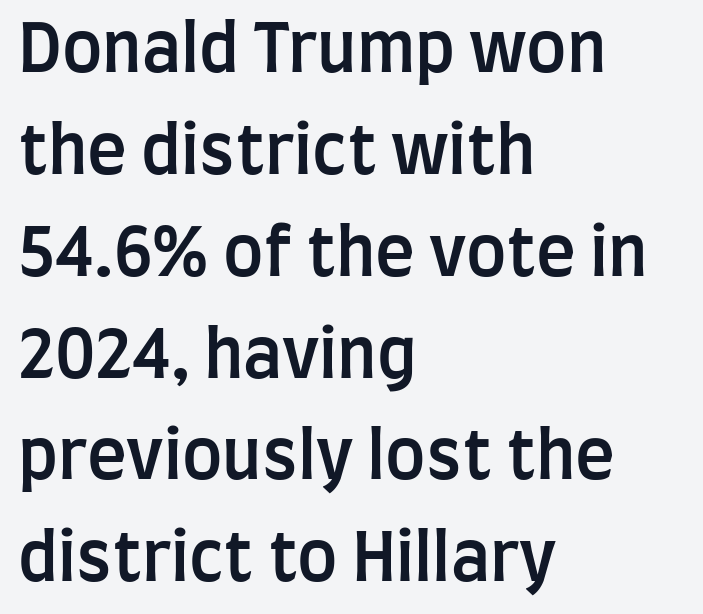
{"serif": "no", "italic": "no", "bold": "semi", "weight": "semibold", "width": "condensed", "stroke_contrast": "low", "x_height": "large", "monospaced": "no", "underline": "no", "align": "left", "line_spacing": "normal", "line_spacing_ratio": 1.52, "letter_spacing": "normal", "letter_spacing_em": 0.0, "glyph_px": 67}
